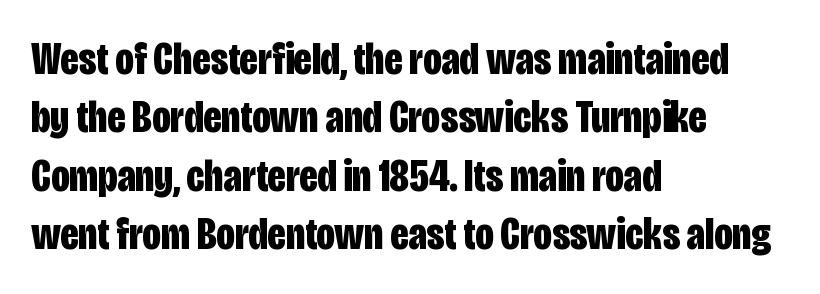
The image shows 46 px bold, condensed sans-serif type, upright; set left-aligned, normal line spacing (1.27x), normal letter spacing, not underlined; low stroke contrast and a large x-height.
